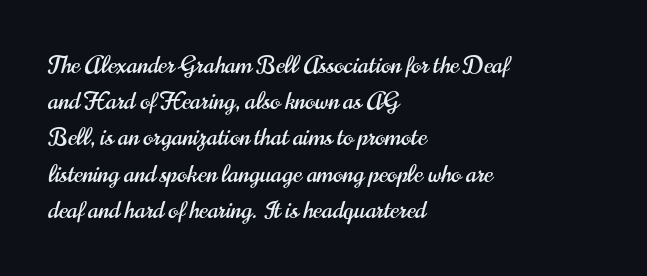
Q: Is the text italic (slanted)? A: Yes.
Q: Is the text underlined? A: No.
Q: How is the paragraph aligned? A: Left-aligned.
Q: Is the spacing between letters normal or unusually wide? A: Normal.
Q: Is the spacing between lines tight, normal or loose? A: Normal.
